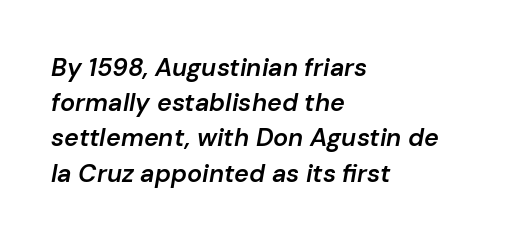
The image shows 25 px text type, italic (leaning right); set left-aligned, normal line spacing (1.41x), normal letter spacing, not underlined.
